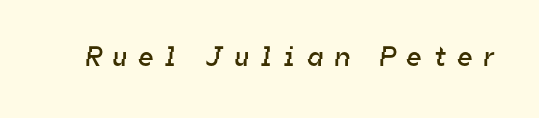
{"serif": "no", "bold": "no", "weight": "regular", "width": "normal", "stroke_contrast": "low", "x_height": "medium", "monospaced": "no", "underline": "no", "letter_spacing": "wide", "letter_spacing_em": 0.43, "glyph_px": 28}
